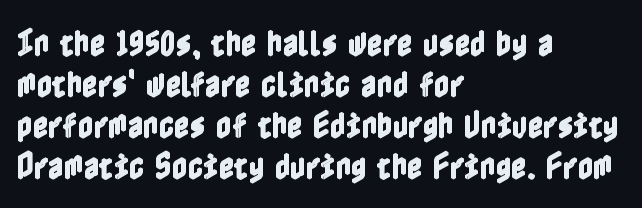
Q: Is the text italic (slanted)? A: No, it is upright.
Q: Is the text underlined? A: No.
Q: How is the paragraph aligned? A: Left-aligned.
Q: Is the spacing between letters normal or unusually wide? A: Normal.
Q: Is the spacing between lines tight, normal or loose? A: Normal.
Q: Width (condensed, normal, or wide)? A: Condensed.
Q: x-height? A: Medium.
